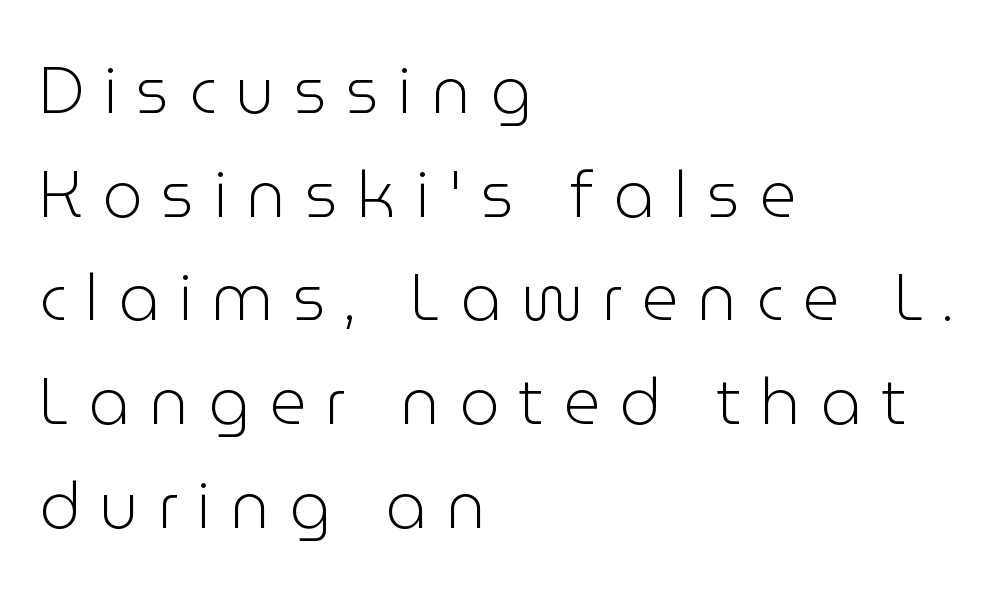
{"serif": "no", "italic": "no", "bold": "no", "weight": "light", "width": "normal", "stroke_contrast": "low", "x_height": "medium", "monospaced": "no", "underline": "no", "align": "left", "line_spacing": "normal", "line_spacing_ratio": 1.62, "letter_spacing": "wide", "letter_spacing_em": 0.3, "glyph_px": 64}
